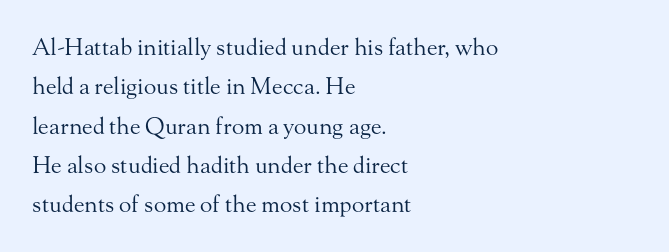
No word sits above an underline. Reading down the block, your eye returns to a fixed left position each line. A typesetter would mark this as roman, not italic. Short note: letters normally spaced. Each stroke keeps to a modest, everyday thickness or less.
